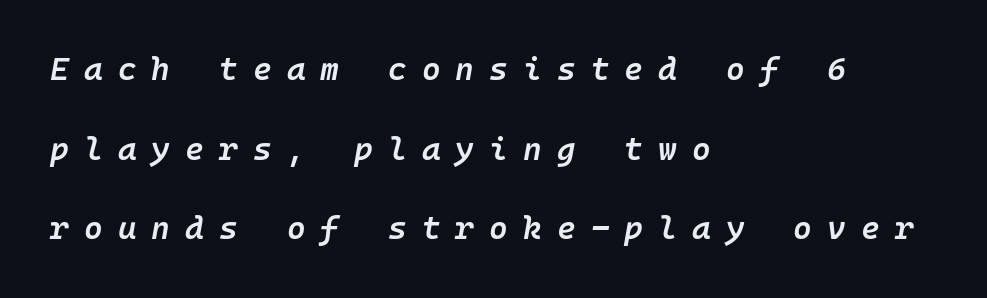
The image shows 32 px semibold type, italic (leaning right); set left-aligned, loose line spacing (2.49x), unusually wide letter spacing (+0.47 em), not underlined; low stroke contrast and a medium x-height.
